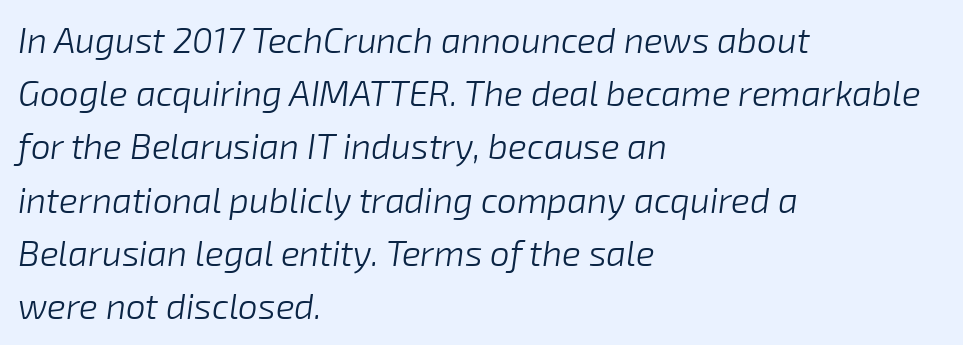
{"italic": "yes", "lean": "right", "slant_degrees": 8, "bold": "no", "weight": "light", "width": "normal", "stroke_contrast": "low", "x_height": "medium", "monospaced": "no", "underline": "no", "align": "left", "line_spacing": "normal", "line_spacing_ratio": 1.52, "letter_spacing": "normal", "letter_spacing_em": 0.0, "glyph_px": 35}
